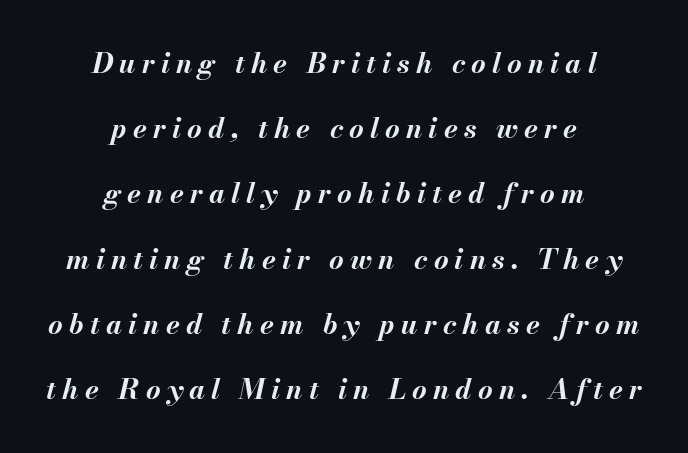
{"italic": "yes", "lean": "right", "slant_degrees": 13, "bold": "yes", "weight": "bold", "width": "normal", "stroke_contrast": "medium", "x_height": "small", "monospaced": "no", "underline": "no", "align": "center", "line_spacing": "loose", "line_spacing_ratio": 2.33, "letter_spacing": "wide", "letter_spacing_em": 0.22, "glyph_px": 28}
